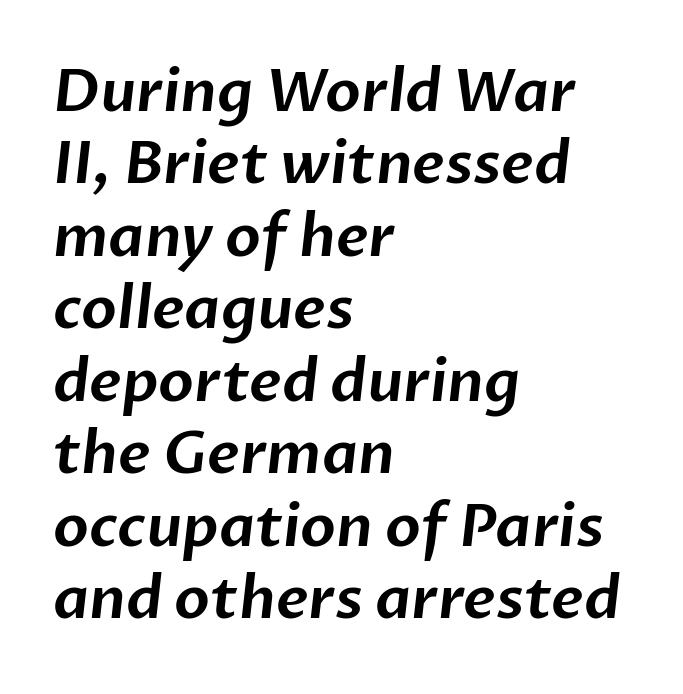
Q: Is the typeface a serif or a sans-serif typeface? A: Sans-serif.
Q: Is the text underlined? A: No.
Q: How is the paragraph aligned? A: Left-aligned.
Q: Is the spacing between letters normal or unusually wide? A: Normal.
Q: Is the spacing between lines tight, normal or loose? A: Normal.
Q: Width (condensed, normal, or wide)? A: Normal.
Q: Stroke contrast? A: Low.
Q: x-height? A: Medium.
Q: Monospaced? A: No.
